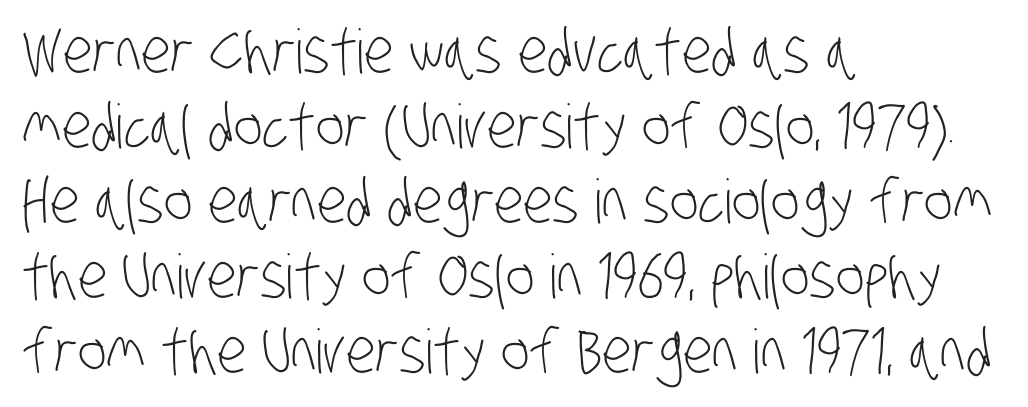
The image shows 61 px light, condensed sans-serif type; set left-aligned, line spacing 1.23x, normal letter spacing, not underlined; low stroke contrast and a large x-height.
